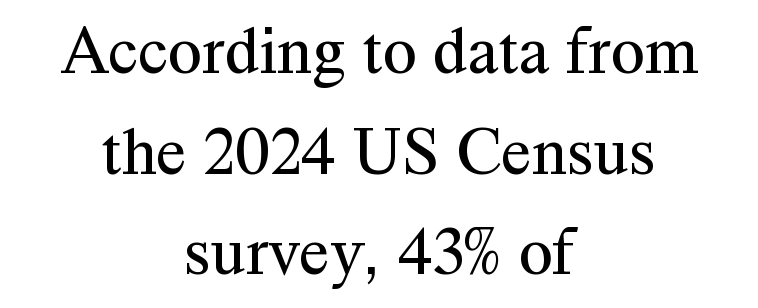
The image shows 69 px regular-weight serif type, upright; set centered, normal line spacing (1.46x), normal letter spacing, not underlined; medium stroke contrast and a medium x-height.
